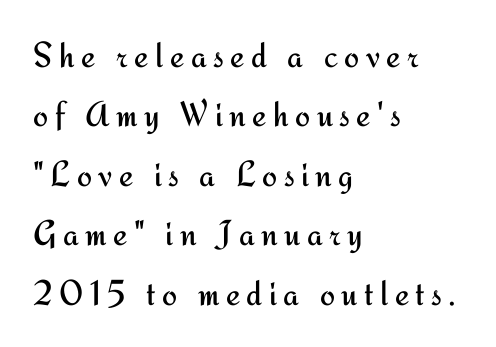
Q: Is the text bold? A: No.
Q: Is the text italic (slanted)? A: No, it is upright.
Q: Is the typeface a serif or a sans-serif typeface? A: Sans-serif.
Q: Is the text underlined? A: No.
Q: How is the paragraph aligned? A: Left-aligned.
Q: Is the spacing between lines tight, normal or loose? A: Normal.
Q: Width (condensed, normal, or wide)? A: Normal.
Q: Stroke contrast? A: Medium.
Q: x-height? A: Small.
Q: Monospaced? A: No.
